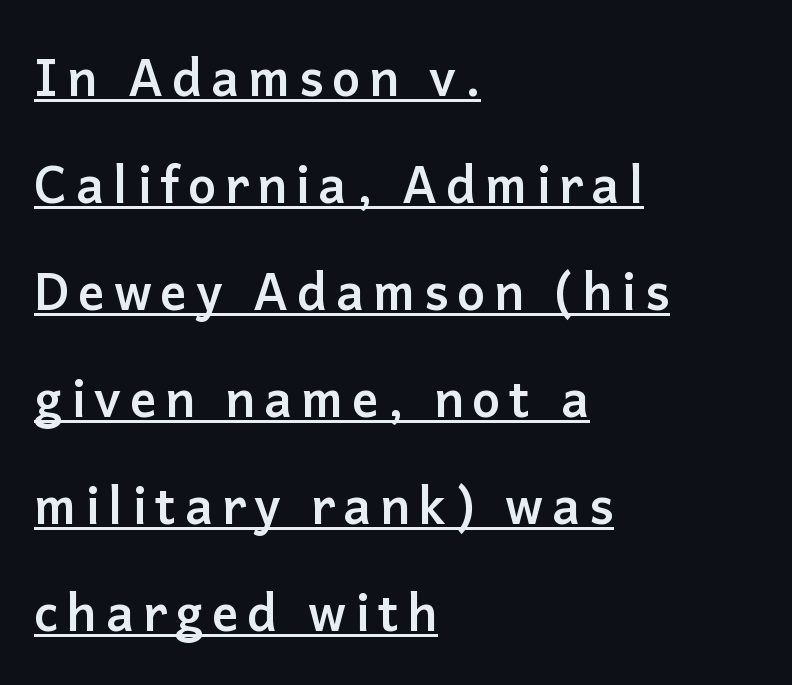
Check the space under the baseline: a stroke is drawn there. Rows of type keep a wide berth in the vertical direction. These lines are set flush left with a ragged right edge. Students, this is bold: see how much ink each stroke carries. This is sans-serif lettering, the kind often seen on screens and signage.
